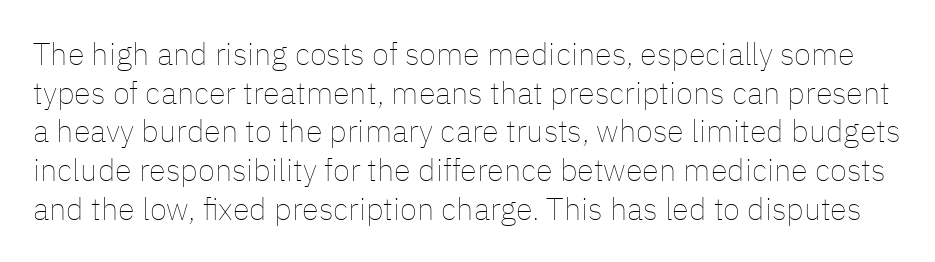
Anything drawn beneath the words? Only blank space. Weight class: somewhere from thin through regular. Note the varied advance widths — an 'i' is clearly narrower than an 'm'. There is no visible air inserted between adjacent glyphs. Quick note: interline space is typical. Is there any slant? The stems are plumb.
